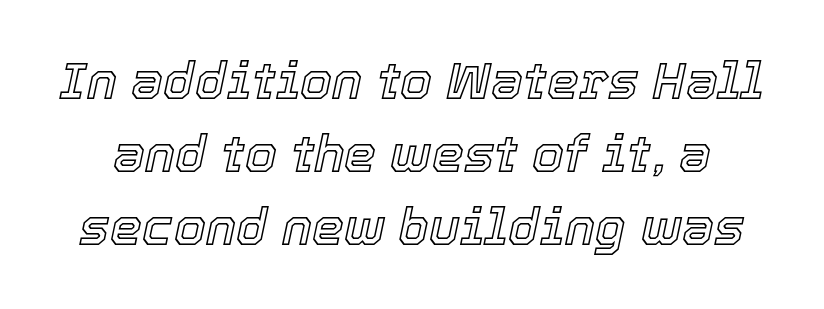
The line-height multiplier appears to be the usual default. These lines are rendered in a variable-pitch font. Each row of text sits above clean, open space. Notice how the stems are inclined rather than vertical — that's the hallmark of italics. Inter-character spacing is left at the font's built-in metrics.
